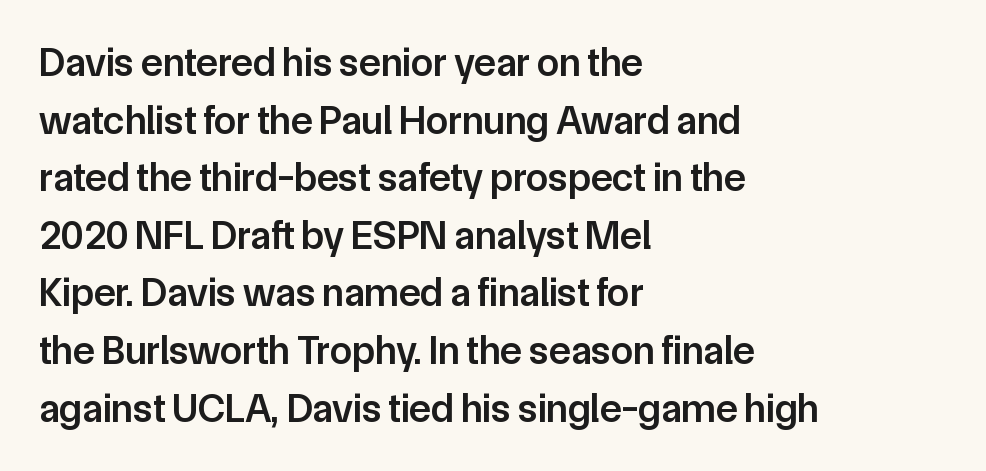
The image shows 40 px semibold sans-serif type, upright; set left-aligned, normal line spacing (1.44x), normal letter spacing, not underlined; low stroke contrast and a medium x-height.
